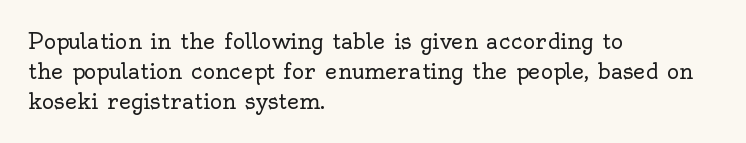
The image shows 21 px text type, upright; set left-aligned, normal line spacing (1.42x), normal letter spacing, not underlined.
